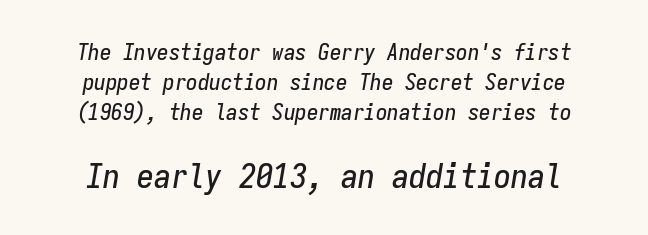
The image shows 34 px condensed type, italic (leaning right), monospaced; set centered, normal line spacing (1.31x), normal letter spacing, not underlined; the second (bottom) block is 1.48x larger; low stroke contrast and a medium x-height.
